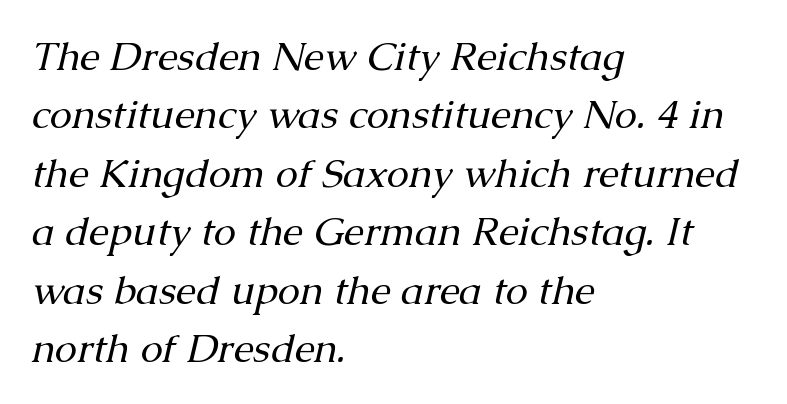
Q: Is the text bold? A: No.
Q: Is the text italic (slanted)? A: Yes, it leans right by about 13 degrees.
Q: Is the typeface a serif or a sans-serif typeface? A: Serif.
Q: Is the text underlined? A: No.
Q: How is the paragraph aligned? A: Left-aligned.
Q: Is the spacing between letters normal or unusually wide? A: Normal.
Q: Is the spacing between lines tight, normal or loose? A: Normal.
Q: Width (condensed, normal, or wide)? A: Normal.
Q: Stroke contrast? A: Medium.
Q: x-height? A: Medium.
Q: Monospaced? A: No.
